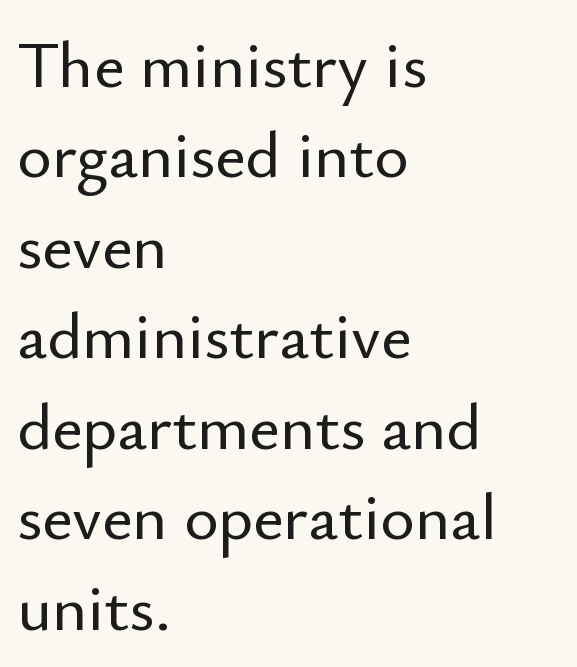
{"serif": "no", "italic": "no", "width": "normal", "stroke_contrast": "low", "x_height": "small", "monospaced": "no", "underline": "no", "align": "left", "line_spacing": "normal", "line_spacing_ratio": 1.37, "letter_spacing": "normal", "letter_spacing_em": 0.0, "glyph_px": 66}
